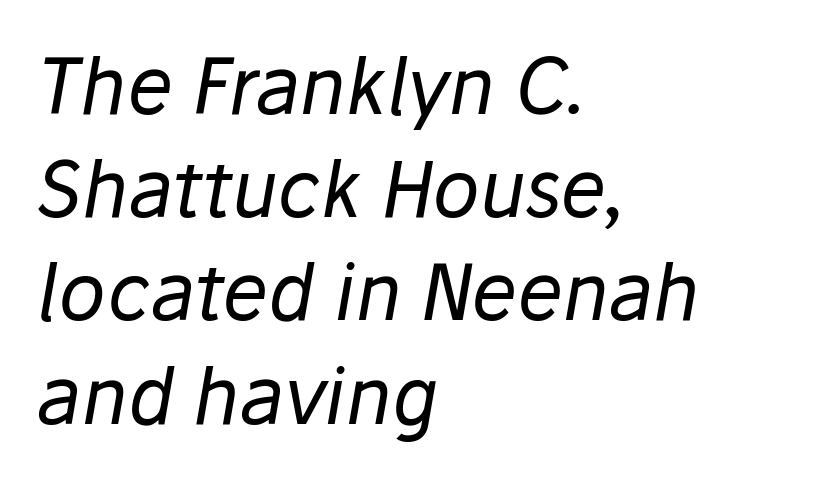
{"italic": "yes", "lean": "right", "slant_degrees": 10, "bold": "no", "weight": "regular", "width": "normal", "stroke_contrast": "low", "x_height": "medium", "monospaced": "no", "underline": "no", "align": "left", "line_spacing": "normal", "line_spacing_ratio": 1.34, "letter_spacing": "normal", "letter_spacing_em": 0.0, "glyph_px": 77}
